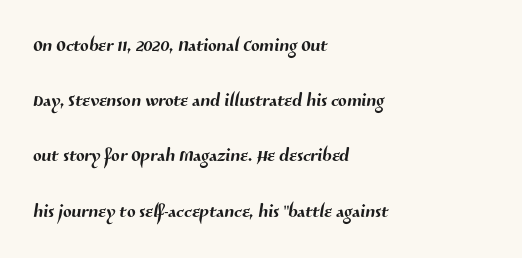
The image shows 25 px text type; set left-aligned, loose line spacing (2.21x), normal letter spacing, not underlined.
